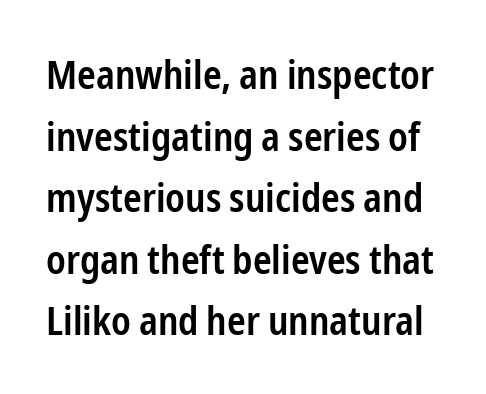
Q: Is the text bold? A: Semi-bold.
Q: Is the text italic (slanted)? A: No, it is upright.
Q: Is the typeface a serif or a sans-serif typeface? A: Sans-serif.
Q: Is the text underlined? A: No.
Q: Is the spacing between letters normal or unusually wide? A: Normal.
Q: Is the spacing between lines tight, normal or loose? A: Normal.
Q: Width (condensed, normal, or wide)? A: Condensed.
Q: Stroke contrast? A: Low.
Q: x-height? A: Medium.
Q: Monospaced? A: No.
